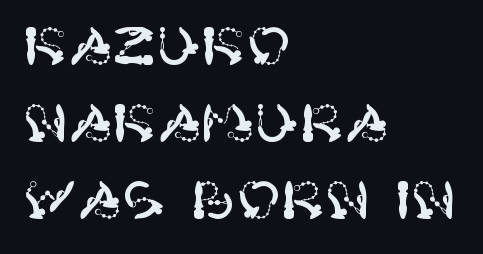
The gaps between neighbouring characters are ordinary and unremarkable. The string is rendered with underlining switched off. How would I describe the line gaps? Plain and ordinary. Unlike a traditional serif, this face leaves its strokes unadorned. Designer's note — italics off, roman on. This rendering uses left alignment, leaving the right contour irregular.
